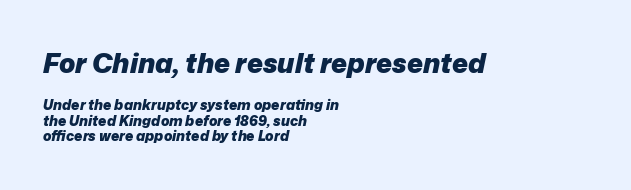
The typesetter chose a ragged-right arrangement here. A dark, heavy texture on the line: the type is bold. What's the leading like? Squeezed, with rows nearly overlapping. Has an underline been added? It has not. Slanted lettering throughout. The line texture is even and compact thanks to regular tracking.
